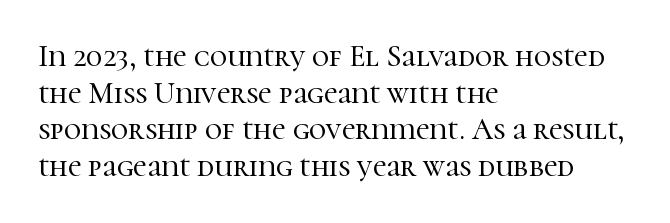
The image shows 30 px serif type, upright; set left-aligned, line spacing 1.22x, normal letter spacing, not underlined; high stroke contrast and a medium x-height.
